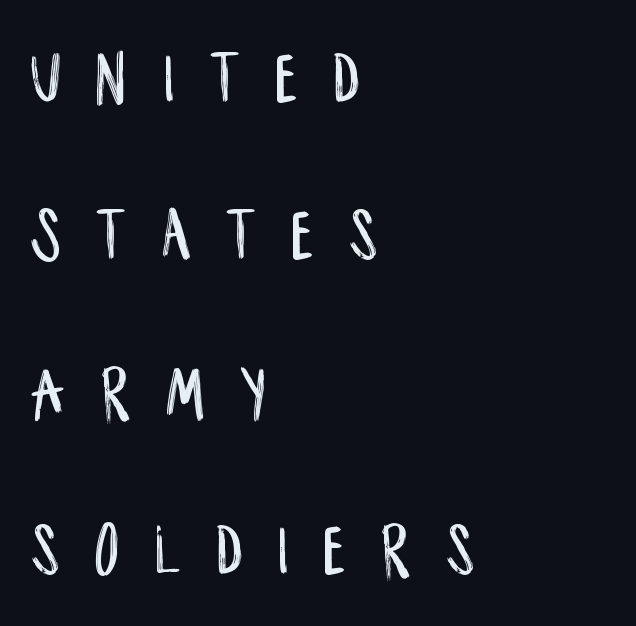
{"serif": "no", "italic": "no", "width": "condensed", "stroke_contrast": "low", "x_height": "large", "monospaced": "no", "underline": "no", "align": "left", "line_spacing": "loose", "line_spacing_ratio": 2.07, "letter_spacing": "wide", "letter_spacing_em": 0.47, "glyph_px": 76}
